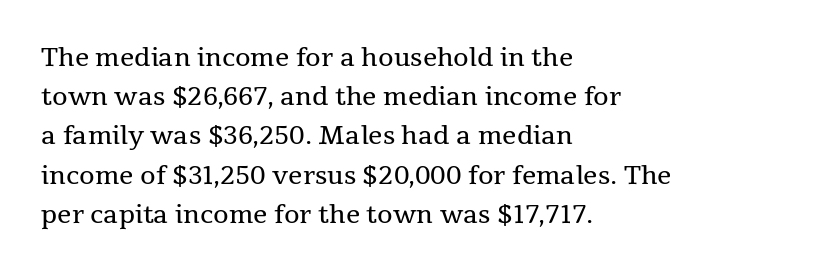
{"italic": "no", "bold": "no", "underline": "no", "align": "left", "line_spacing": "normal", "line_spacing_ratio": 1.57, "letter_spacing": "normal", "letter_spacing_em": 0.0, "glyph_px": 25}
